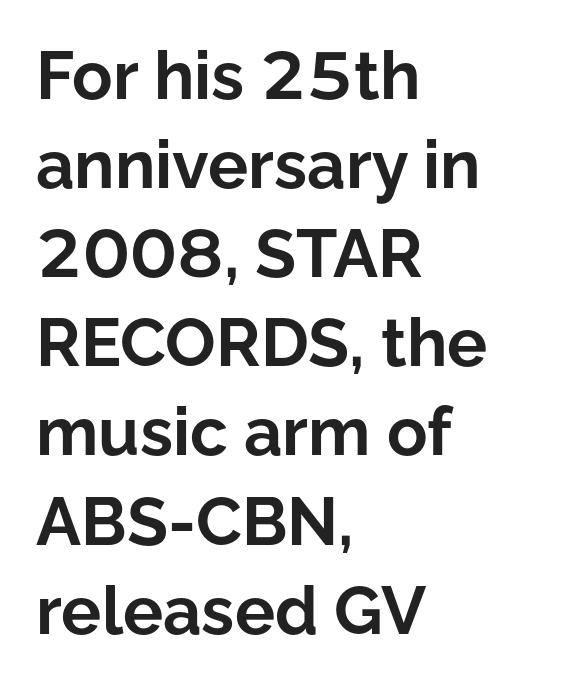
{"serif": "no", "italic": "no", "bold": "yes", "weight": "bold", "width": "normal", "stroke_contrast": "low", "x_height": "medium", "monospaced": "no", "underline": "no", "align": "left", "line_spacing": "normal", "line_spacing_ratio": 1.33, "letter_spacing": "normal", "letter_spacing_em": 0.0, "glyph_px": 67}
